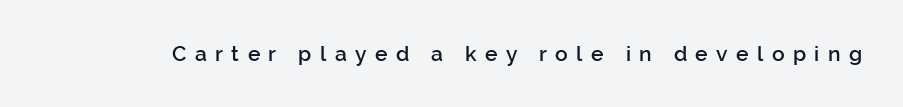
The space beneath each line is pristine and unruled. This is roman type, the default non-slanted kind. Look at the tracking — it's clearly loosened, letters drifting apart. This is moderately heavy type, rendered in semibold.
